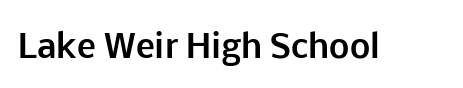
Do the characters align in a grid? No, the font is proportional. The strokes are fattened all the way to bold. The specimen omits any rule beneath the text block's lines. Words appear dense and cohesive because spacing is normal.
